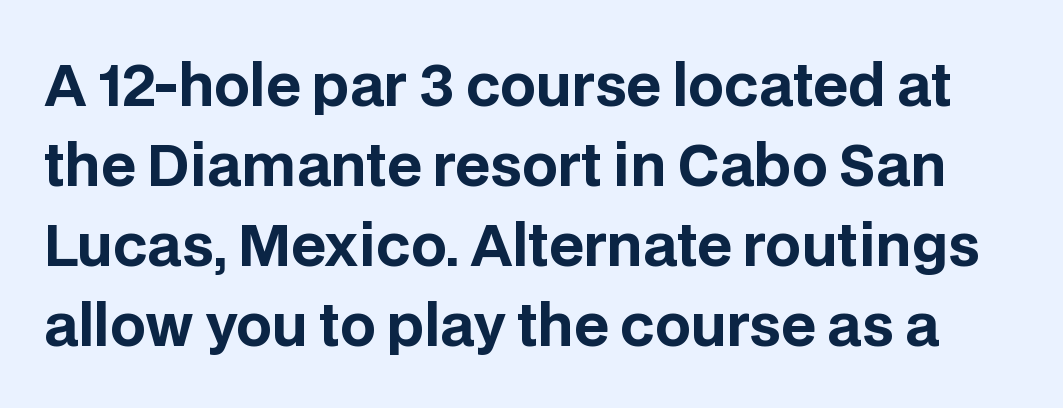
{"serif": "no", "italic": "no", "bold": "yes", "weight": "bold", "width": "normal", "stroke_contrast": "low", "x_height": "large", "monospaced": "no", "underline": "no", "line_spacing": "normal", "line_spacing_ratio": 1.43, "letter_spacing": "normal", "letter_spacing_em": 0.0, "glyph_px": 56}
